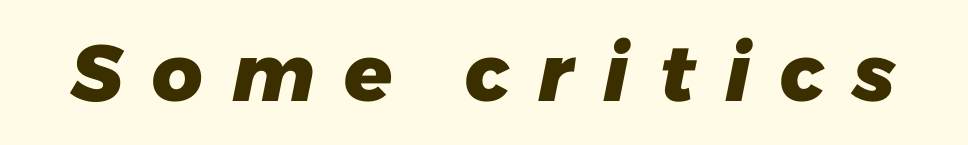
{"serif": "no", "bold": "yes", "weight": "heavy", "width": "normal", "stroke_contrast": "low", "x_height": "medium", "monospaced": "no", "underline": "no", "letter_spacing": "wide", "letter_spacing_em": 0.33, "glyph_px": 79}
